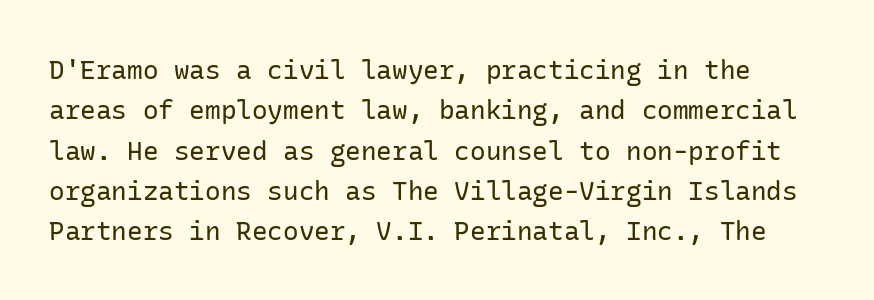
Q: Is the text bold? A: No.
Q: Is the text italic (slanted)? A: No, it is upright.
Q: Is the text underlined? A: No.
Q: Is the spacing between letters normal or unusually wide? A: Normal.
Q: Is the spacing between lines tight, normal or loose? A: Normal.
